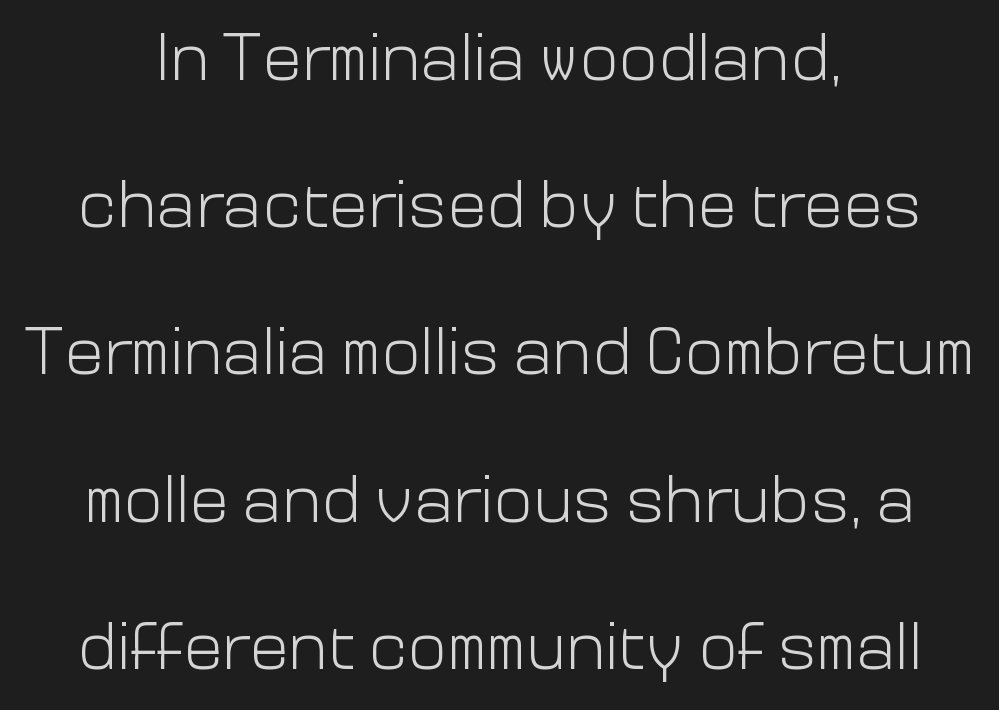
The font family rendered here belongs to the sans-serif group. Here the designer chose a conventional face with non-uniform glyph widths. What stands out about the letter spacing? Nothing — it is the standard amount. Italic? Not at all — the glyphs are vertical. This rendering uses center alignment, leaving both contours irregular but symmetric.
